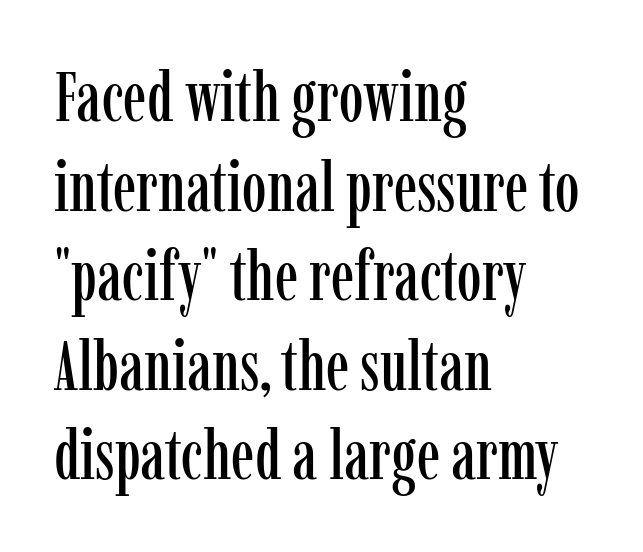
This is serif lettering, the kind often seen in printed books. How are the letters spaced? Ordinarily, with no added tracking. Honestly, there is no underline to notice here at all. You could not count columns in this text — the font is proportionally spaced. The ragged edge is on the right, which tells us the setting is flush left.
